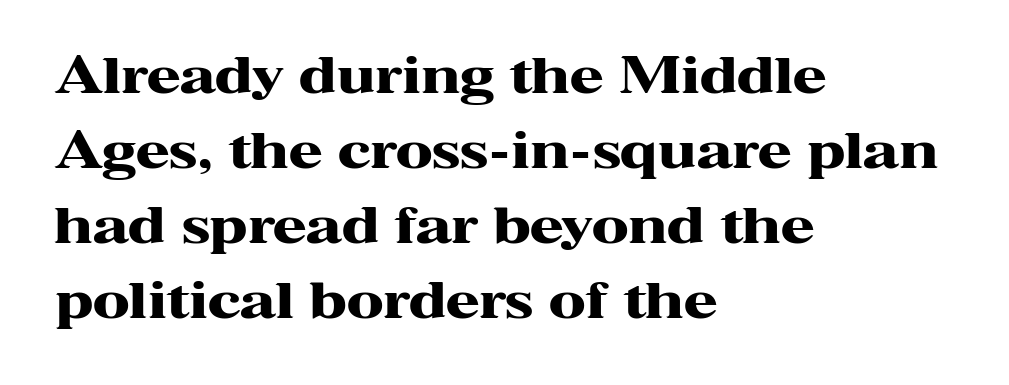
{"serif": "yes", "italic": "no", "bold": "yes", "weight": "heavy", "width": "wide", "stroke_contrast": "high", "x_height": "medium", "monospaced": "no", "underline": "no", "align": "left", "line_spacing": "normal", "line_spacing_ratio": 1.53, "letter_spacing": "normal", "letter_spacing_em": 0.0, "glyph_px": 49}
